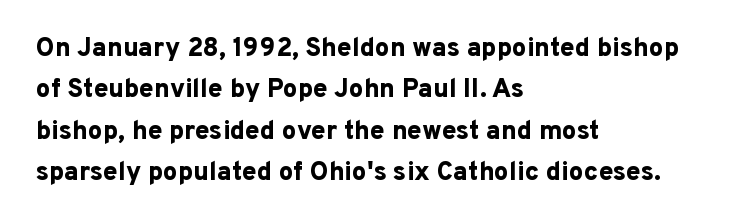
{"italic": "no", "bold": "yes", "underline": "no", "align": "left", "line_spacing": "normal", "line_spacing_ratio": 1.59, "letter_spacing": "normal", "letter_spacing_em": 0.0, "glyph_px": 26}
